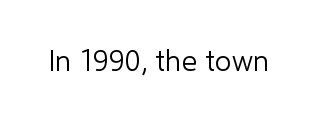
{"serif": "no", "italic": "no", "bold": "no", "weight": "light", "width": "normal", "stroke_contrast": "low", "x_height": "medium", "monospaced": "no", "underline": "no", "letter_spacing": "normal", "letter_spacing_em": 0.0, "glyph_px": 30}
